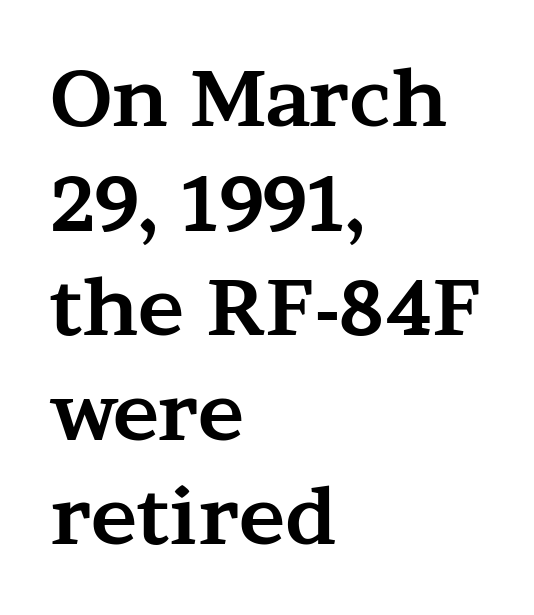
Q: Is the text bold? A: Yes.
Q: Is the text italic (slanted)? A: No, it is upright.
Q: Is the typeface a serif or a sans-serif typeface? A: Serif.
Q: Is the text underlined? A: No.
Q: How is the paragraph aligned? A: Left-aligned.
Q: Is the spacing between letters normal or unusually wide? A: Normal.
Q: Is the spacing between lines tight, normal or loose? A: Normal.
Q: Width (condensed, normal, or wide)? A: Wide.
Q: Stroke contrast? A: Medium.
Q: x-height? A: Medium.
Q: Monospaced? A: No.
